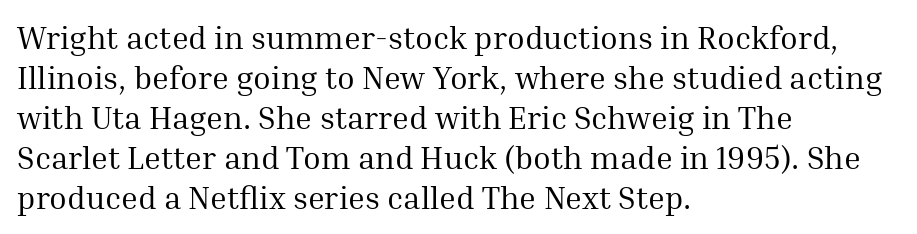
Q: Is the text bold? A: No.
Q: Is the text italic (slanted)? A: No, it is upright.
Q: Is the typeface a serif or a sans-serif typeface? A: Serif.
Q: Is the text underlined? A: No.
Q: How is the paragraph aligned? A: Left-aligned.
Q: Is the spacing between letters normal or unusually wide? A: Normal.
Q: Is the spacing between lines tight, normal or loose? A: Normal.
Q: Width (condensed, normal, or wide)? A: Normal.
Q: Stroke contrast? A: Medium.
Q: x-height? A: Medium.
Q: Monospaced? A: No.
